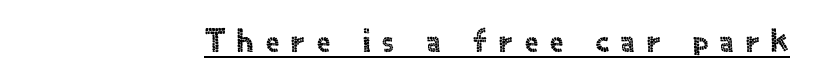
The image shows 33 px sans-serif type, upright; set unusually wide letter spacing (+0.37 em), underlined; a small x-height.
